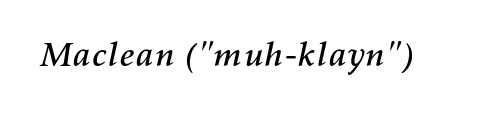
The image shows 35 px text type, italic (leaning right); set normal letter spacing, not underlined; medium stroke contrast and a medium x-height.
